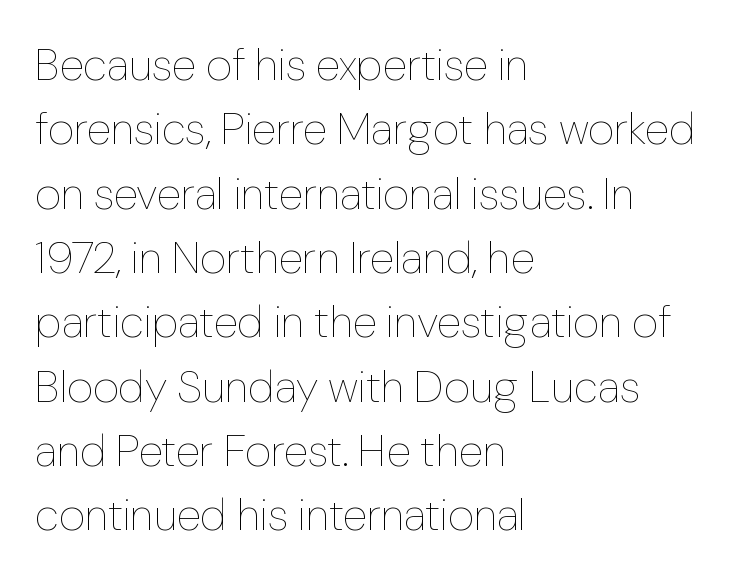
{"italic": "no", "bold": "no", "weight": "thin", "width": "normal", "stroke_contrast": "low", "x_height": "medium", "monospaced": "no", "underline": "no", "align": "left", "line_spacing": "normal", "line_spacing_ratio": 1.43, "letter_spacing": "normal", "letter_spacing_em": 0.0, "glyph_px": 45}
